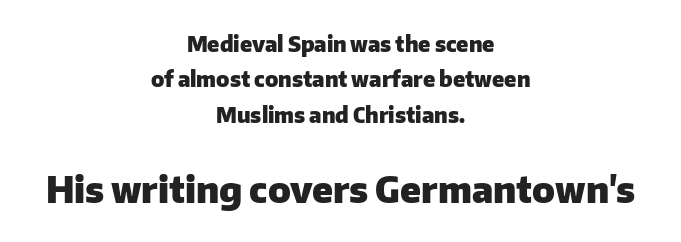
Q: Is the text bold? A: Yes.
Q: Is the text italic (slanted)? A: No, it is upright.
Q: Is the typeface a serif or a sans-serif typeface? A: Sans-serif.
Q: Is the text underlined? A: No.
Q: How is the paragraph aligned? A: Centered.
Q: Is the spacing between letters normal or unusually wide? A: Normal.
Q: Is the spacing between lines tight, normal or loose? A: Normal.
Q: Which block of text is set in a larger size, the first (top) or the second (bottom)? A: The second (bottom) one.
Q: Width (condensed, normal, or wide)? A: Normal.
Q: Stroke contrast? A: Low.
Q: x-height? A: Medium.
Q: Monospaced? A: No.
